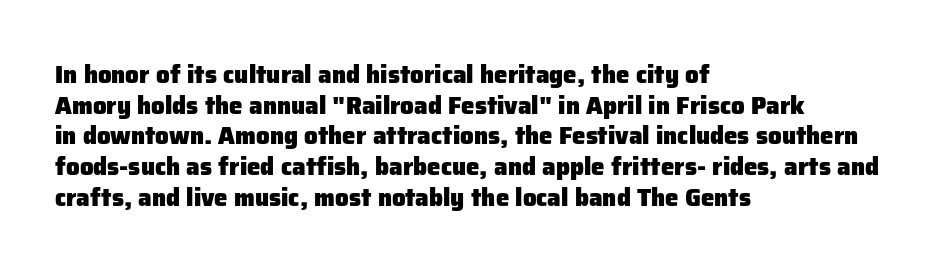
{"italic": "no", "bold": "yes", "underline": "no", "align": "left", "line_spacing": "normal", "line_spacing_ratio": 1.28, "letter_spacing": "normal", "letter_spacing_em": 0.0, "glyph_px": 24}
